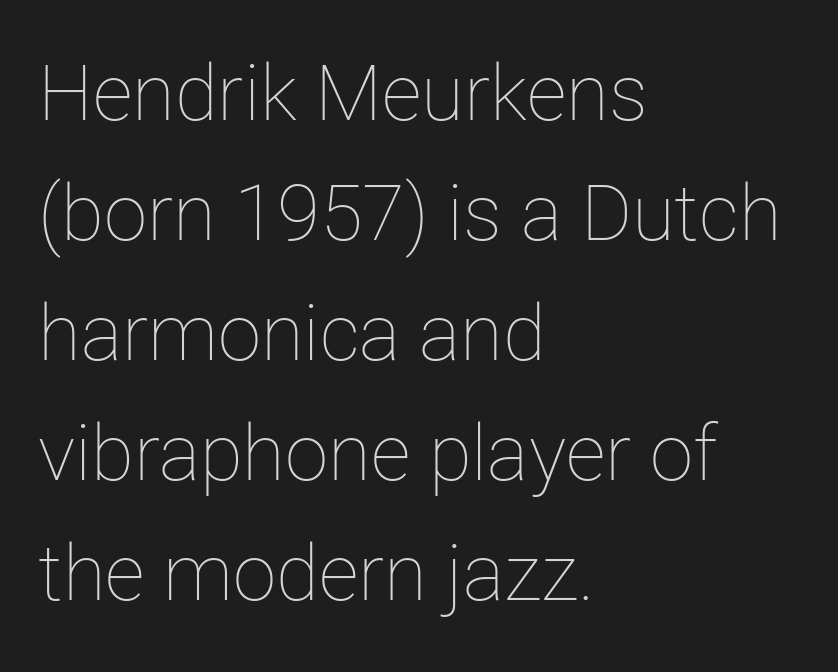
The rendering anchors every line to the left-hand side. Compared with typical body copy, the letter spacing here is the same. Italic: no, the glyphs are upright roman. Rule under the text: the space is simply empty.
